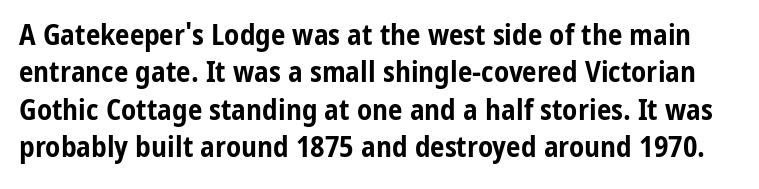
Q: Is the text bold? A: Yes.
Q: Is the text italic (slanted)? A: No, it is upright.
Q: Is the typeface a serif or a sans-serif typeface? A: Sans-serif.
Q: Is the text underlined? A: No.
Q: Is the spacing between letters normal or unusually wide? A: Normal.
Q: Is the spacing between lines tight, normal or loose? A: Normal.
Q: Width (condensed, normal, or wide)? A: Condensed.
Q: Stroke contrast? A: Low.
Q: x-height? A: Medium.
Q: Monospaced? A: No.
